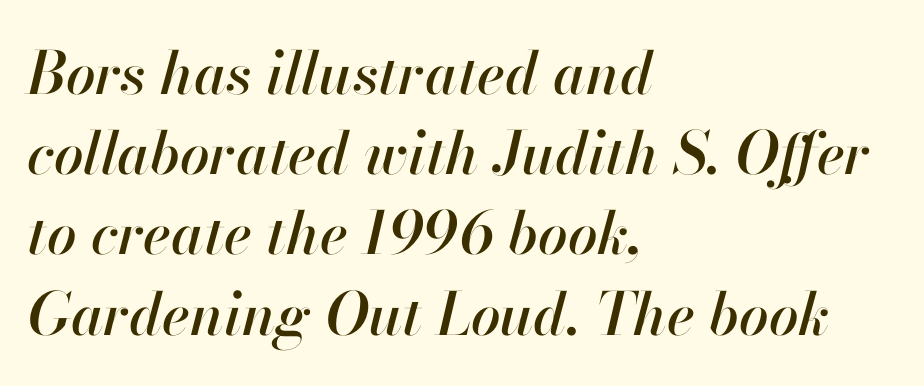
Q: Is the text italic (slanted)? A: Yes, it leans right by about 13 degrees.
Q: Is the text underlined? A: No.
Q: How is the paragraph aligned? A: Left-aligned.
Q: Is the spacing between letters normal or unusually wide? A: Normal.
Q: Is the spacing between lines tight, normal or loose? A: Normal.
Q: Width (condensed, normal, or wide)? A: Normal.
Q: Stroke contrast? A: High.
Q: x-height? A: Small.
Q: Monospaced? A: No.
